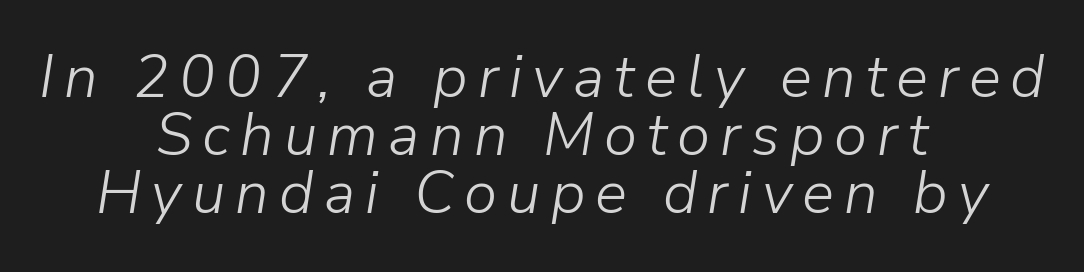
The image shows 60 px light type, italic (leaning right); set centered, tight line spacing (0.97x), not underlined; low stroke contrast and a medium x-height.
